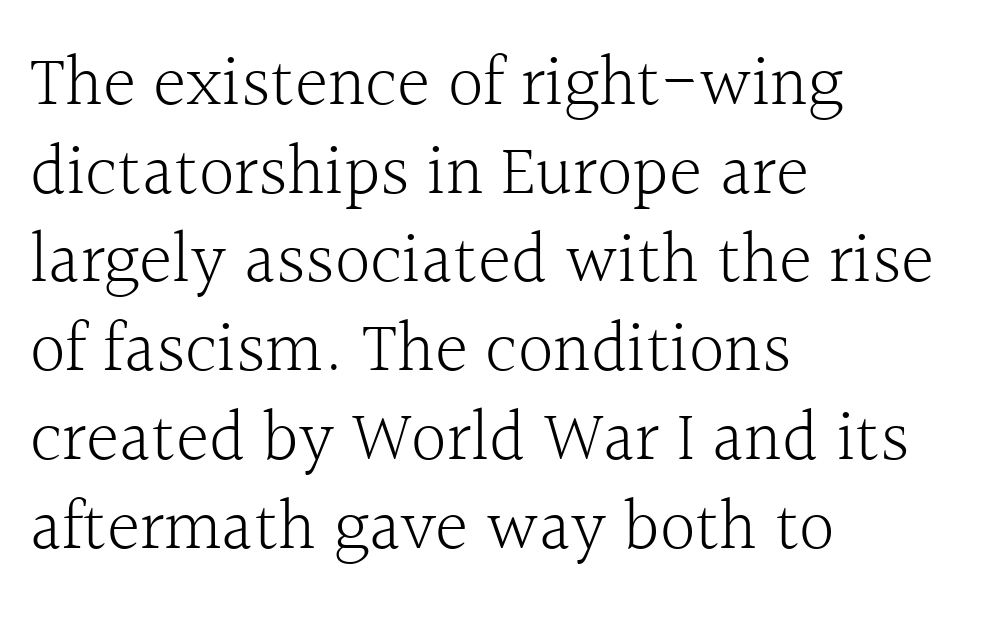
Q: Is the text bold? A: No.
Q: Is the text italic (slanted)? A: No, it is upright.
Q: Is the typeface a serif or a sans-serif typeface? A: Serif.
Q: Is the text underlined? A: No.
Q: How is the paragraph aligned? A: Left-aligned.
Q: Is the spacing between letters normal or unusually wide? A: Normal.
Q: Is the spacing between lines tight, normal or loose? A: Normal.
Q: Width (condensed, normal, or wide)? A: Normal.
Q: x-height? A: Medium.
Q: Monospaced? A: No.
